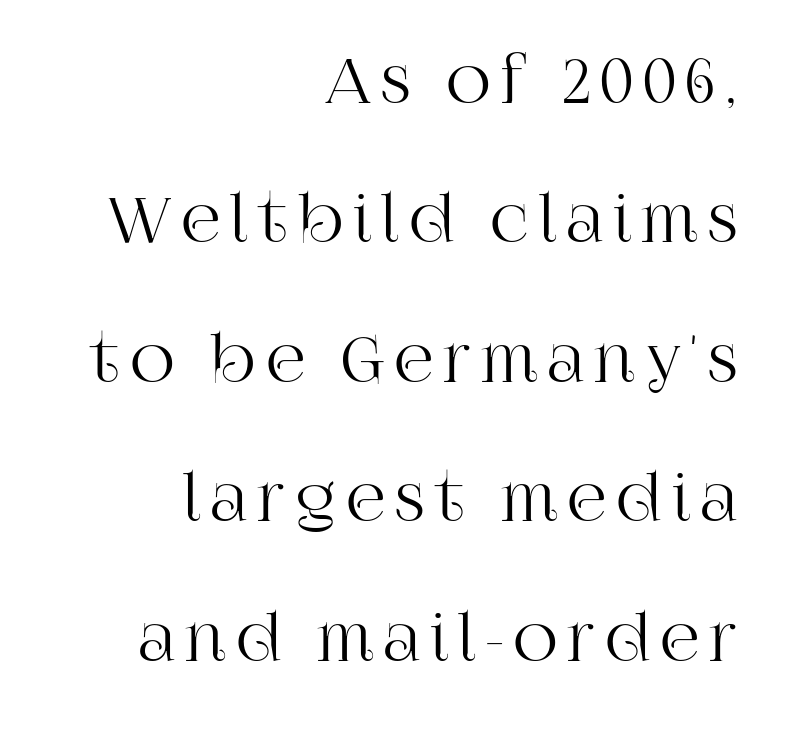
Q: Is the text italic (slanted)? A: No, it is upright.
Q: Is the typeface a serif or a sans-serif typeface? A: Serif.
Q: Is the text underlined? A: No.
Q: How is the paragraph aligned? A: Right-aligned.
Q: Is the spacing between lines tight, normal or loose? A: Loose.
Q: Width (condensed, normal, or wide)? A: Normal.
Q: Stroke contrast? A: High.
Q: x-height? A: Large.
Q: Monospaced? A: No.
